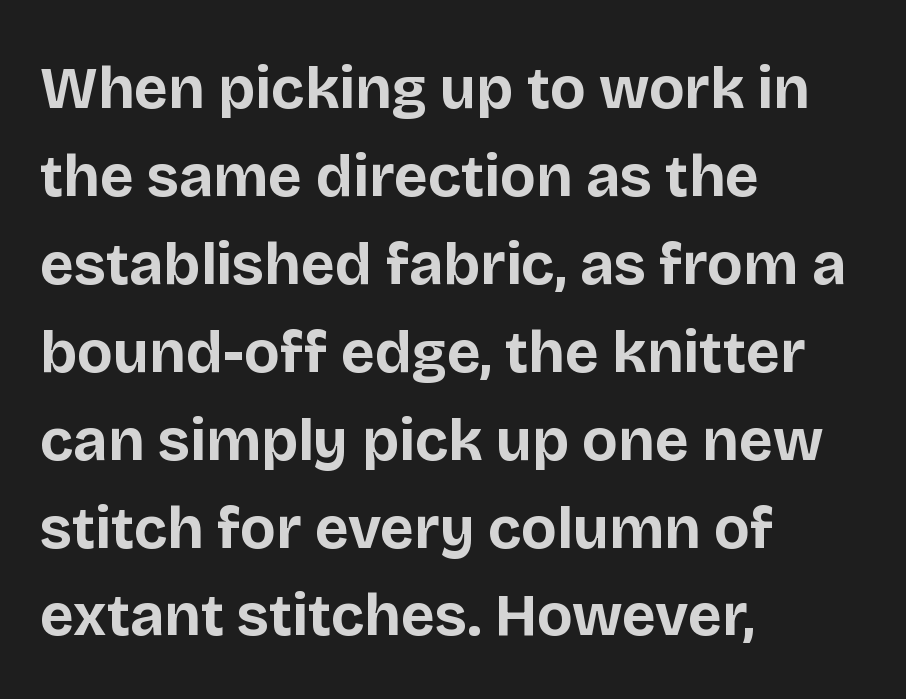
Q: Is the text bold? A: Yes.
Q: Is the text italic (slanted)? A: No, it is upright.
Q: Is the typeface a serif or a sans-serif typeface? A: Sans-serif.
Q: Is the text underlined? A: No.
Q: How is the paragraph aligned? A: Left-aligned.
Q: Is the spacing between letters normal or unusually wide? A: Normal.
Q: Is the spacing between lines tight, normal or loose? A: Normal.
Q: Width (condensed, normal, or wide)? A: Normal.
Q: Stroke contrast? A: Low.
Q: x-height? A: Large.
Q: Monospaced? A: No.
